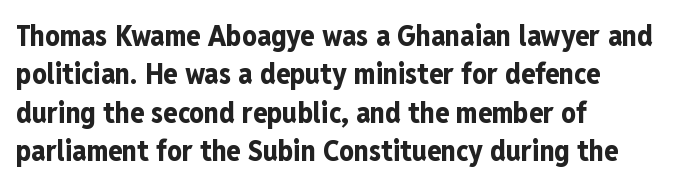
Q: Is the text bold? A: Yes.
Q: Is the text italic (slanted)? A: No, it is upright.
Q: Is the typeface a serif or a sans-serif typeface? A: Sans-serif.
Q: Is the text underlined? A: No.
Q: How is the paragraph aligned? A: Left-aligned.
Q: Is the spacing between letters normal or unusually wide? A: Normal.
Q: Is the spacing between lines tight, normal or loose? A: Normal.
Q: Width (condensed, normal, or wide)? A: Condensed.
Q: Stroke contrast? A: Low.
Q: x-height? A: Medium.
Q: Monospaced? A: No.
